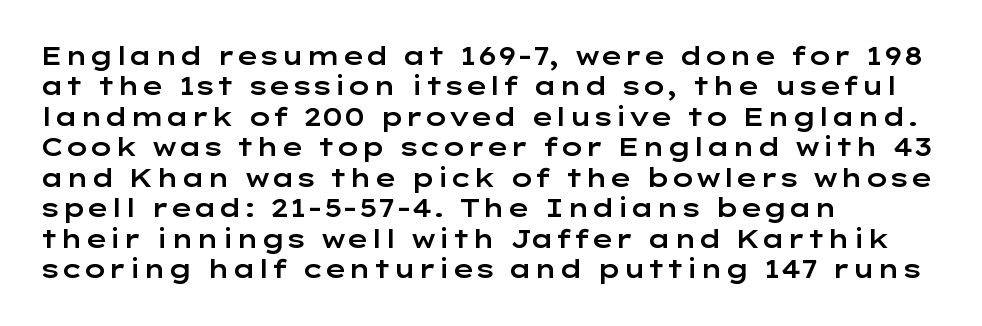
The image shows 25 px text type, upright; set left-aligned, line spacing 1.22x, normal letter spacing, not underlined.
